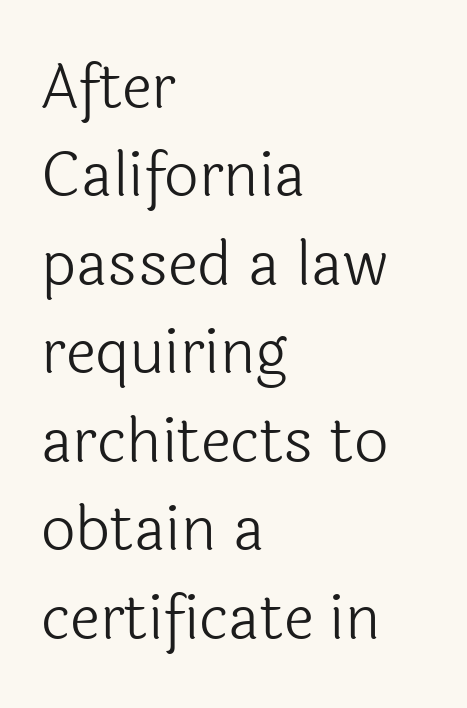
Q: Is the text bold? A: No.
Q: Is the text italic (slanted)? A: No, it is upright.
Q: Is the typeface a serif or a sans-serif typeface? A: Sans-serif.
Q: Is the text underlined? A: No.
Q: How is the paragraph aligned? A: Left-aligned.
Q: Is the spacing between letters normal or unusually wide? A: Normal.
Q: Is the spacing between lines tight, normal or loose? A: Normal.
Q: Width (condensed, normal, or wide)? A: Normal.
Q: x-height? A: Medium.
Q: Monospaced? A: No.
